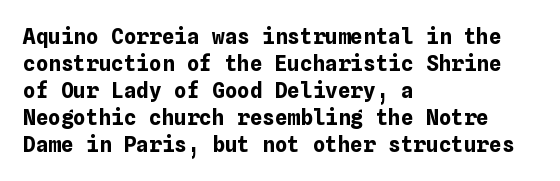
The space directly below the letters is spotless. In terms of leading, this rendering sits right in the middle. Notice how the stems are strictly vertical — no italics here. Honestly, the letter spacing is just normal — you wouldn't notice it. Typesetter's note: full bold, strokes at maximum text heaviness.
